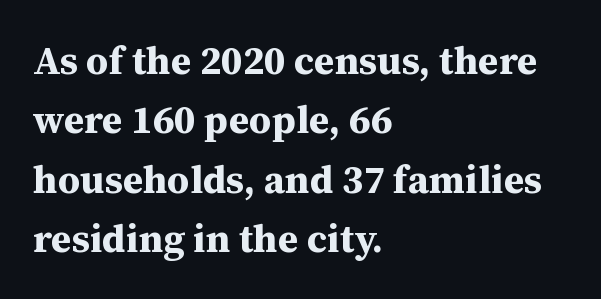
Does the lettering tilt? It doesn't — this is upright. The passage shown is typed in a proportional face where columns would drift. Strong, thick strokes mark this as bold type. The strip under each line holds only bare page. A typesetter would call this zero additional tracking.
